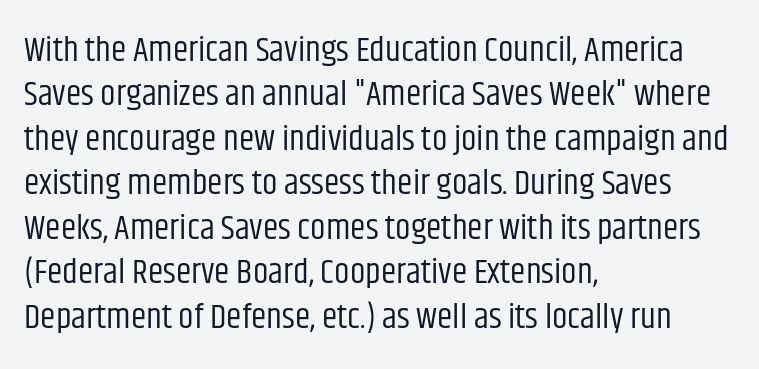
The image shows 35 px regular-weight, condensed sans-serif type, upright; set left-aligned, normal line spacing (1.27x), normal letter spacing, not underlined; low stroke contrast and a large x-height.
